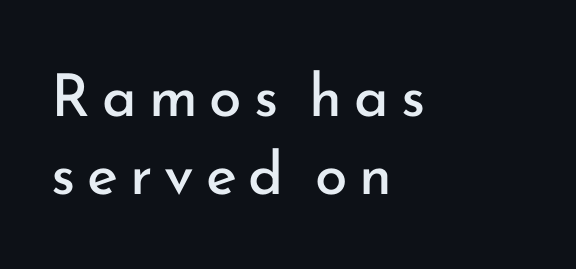
{"serif": "no", "italic": "no", "bold": "no", "weight": "regular", "width": "normal", "stroke_contrast": "low", "x_height": "small", "monospaced": "no", "underline": "no", "align": "left", "line_spacing": "normal", "line_spacing_ratio": 1.32, "letter_spacing": "wide", "letter_spacing_em": 0.2, "glyph_px": 59}
